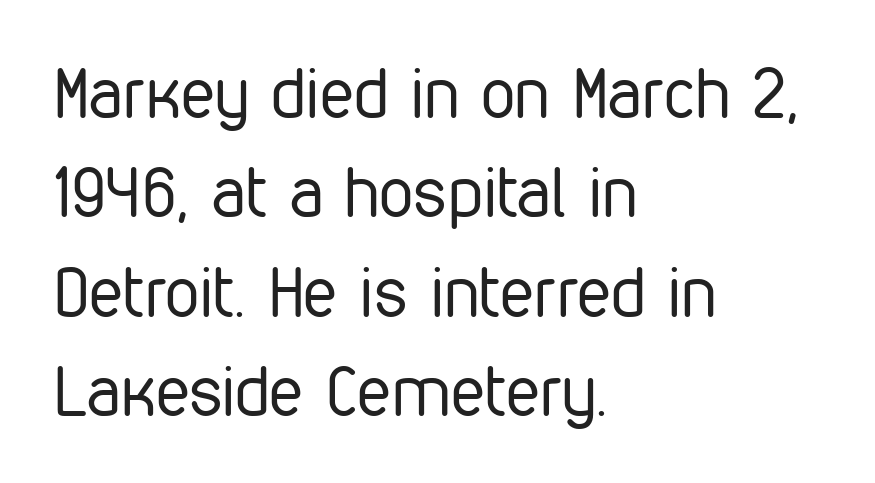
This sample uses plain, unmodified letter spacing. The strokes are not fattened; the text isn't bold. Quick note: not italic, upright. Short and long lines alike share a common starting point at left.
